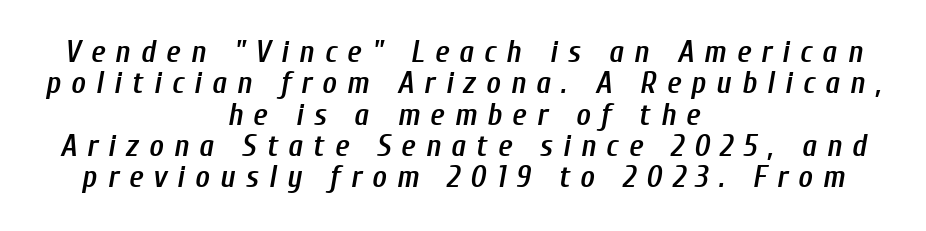
Q: Is the text bold? A: Semi-bold.
Q: Is the text italic (slanted)? A: Yes, it leans right by about 10 degrees.
Q: Is the text underlined? A: No.
Q: How is the paragraph aligned? A: Centered.
Q: Is the spacing between letters normal or unusually wide? A: Unusually wide.
Q: Is the spacing between lines tight, normal or loose? A: Tight.
Q: Width (condensed, normal, or wide)? A: Condensed.
Q: Stroke contrast? A: Low.
Q: x-height? A: Medium.
Q: Monospaced? A: No.
